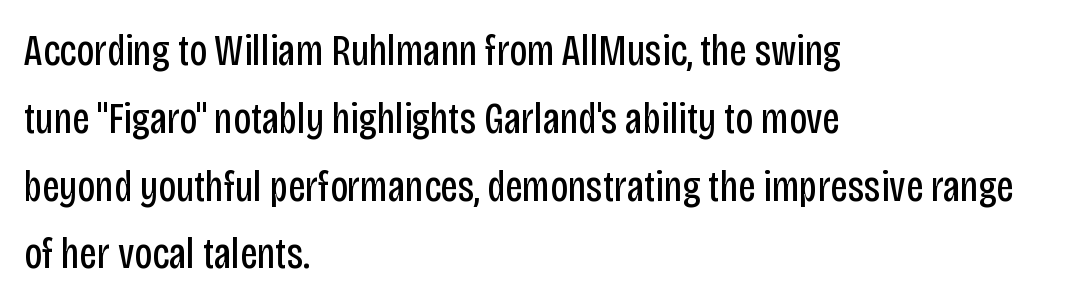
The image shows 44 px regular-weight, condensed sans-serif type, upright; set left-aligned, normal line spacing (1.54x), normal letter spacing, not underlined; low stroke contrast and a large x-height.
